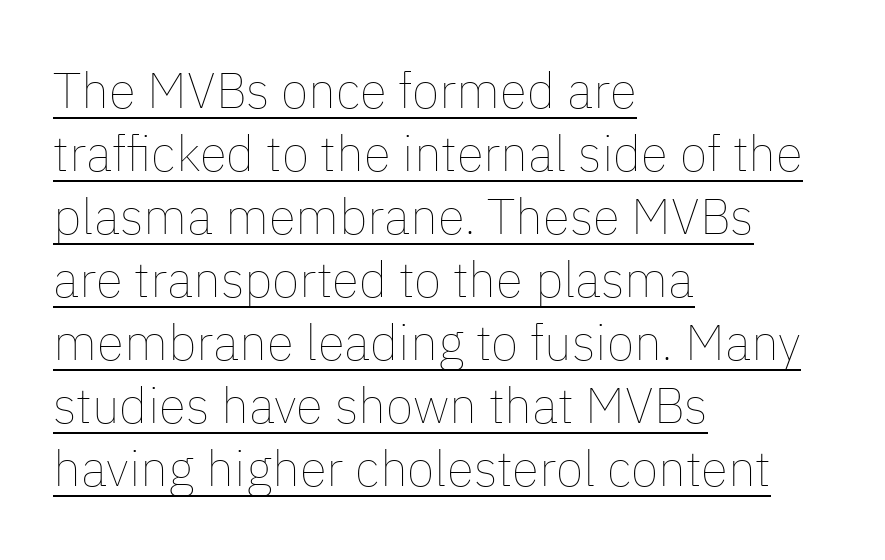
Q: Is the text bold? A: No.
Q: Is the text italic (slanted)? A: No, it is upright.
Q: Is the text underlined? A: Yes.
Q: How is the paragraph aligned? A: Left-aligned.
Q: Is the spacing between letters normal or unusually wide? A: Normal.
Q: Is the spacing between lines tight, normal or loose? A: Normal.
Q: Width (condensed, normal, or wide)? A: Normal.
Q: Stroke contrast? A: Low.
Q: x-height? A: Medium.
Q: Monospaced? A: No.
